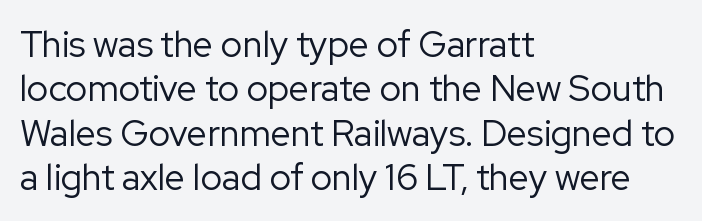
Q: Is the text bold? A: No.
Q: Is the text italic (slanted)? A: No, it is upright.
Q: Is the typeface a serif or a sans-serif typeface? A: Sans-serif.
Q: Is the text underlined? A: No.
Q: How is the paragraph aligned? A: Left-aligned.
Q: Is the spacing between letters normal or unusually wide? A: Normal.
Q: Width (condensed, normal, or wide)? A: Normal.
Q: Stroke contrast? A: Low.
Q: x-height? A: Medium.
Q: Monospaced? A: No.
